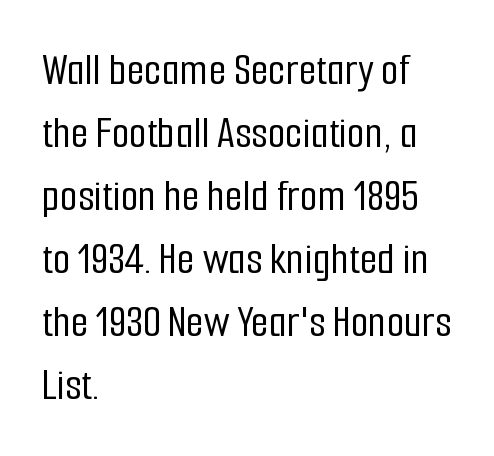
Tracking here is standard; glyphs follow each other at the usual distance. Beneath every word, the page is bare. The leading is moderate, giving the passage an even texture. Varying glyph widths throughout — classic text-font behaviour. Unlike a traditional serif, this face leaves its strokes unadorned. All the whitespace from short lines collects on the right.
